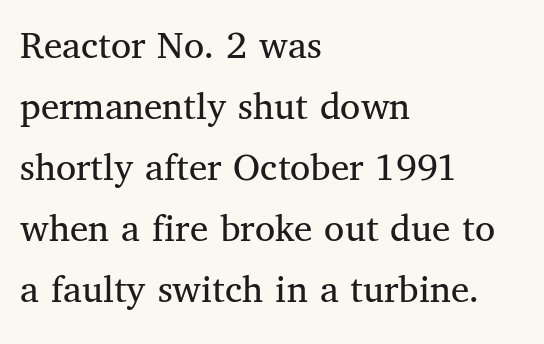
{"serif": "yes", "italic": "no", "bold": "no", "weight": "regular", "width": "normal", "stroke_contrast": "medium", "x_height": "medium", "monospaced": "no", "underline": "no", "align": "left", "line_spacing": "normal", "line_spacing_ratio": 1.49, "letter_spacing": "normal", "letter_spacing_em": 0.0, "glyph_px": 41}
